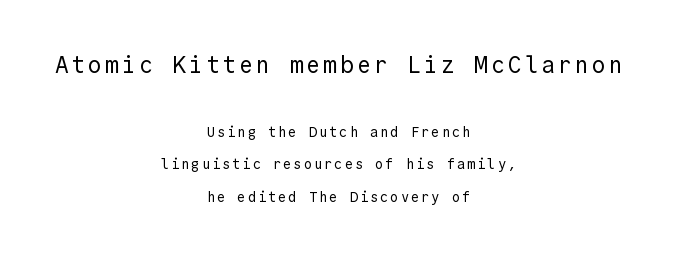
{"italic": "no", "bold": "no", "underline": "no", "align": "center", "line_spacing": "loose", "line_spacing_ratio": 2.32, "larger_block": "first", "size_ratio": 1.64, "glyph_px": 23}
